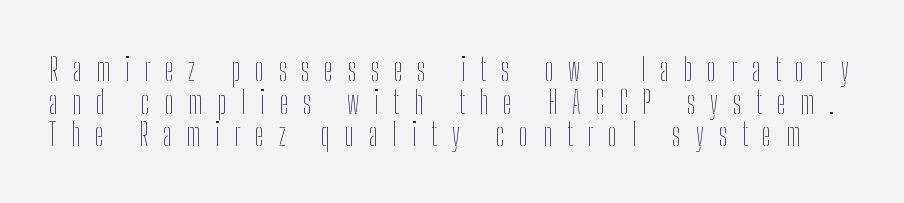
{"italic": "no", "bold": "no", "weight": "thin", "width": "condensed", "stroke_contrast": "low", "x_height": "medium", "monospaced": "no", "underline": "no", "line_spacing": "tight", "line_spacing_ratio": 1.02, "letter_spacing": "wide", "letter_spacing_em": 0.46, "glyph_px": 32}
